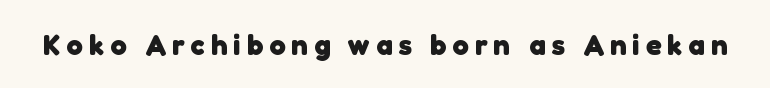
These lines have a slow, spaced-out rhythm from letter to letter. The passage shown is typed in a proportional face where columns would drift. Notice how thick the strokes are: this is what a full bold looks like. The letters carry no serifs — their stems end cleanly without finishing strokes.
